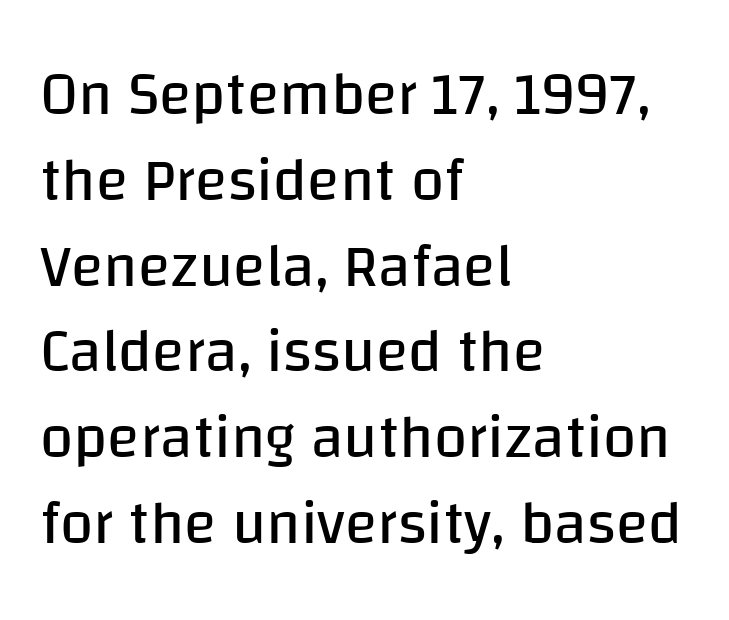
Leftover space on each line is placed entirely after the last word. Classification — sans serif. Type without underlining. This sample uses an upright cut, with every glyph sitting square on the baseline. The line texture is even and compact thanks to regular tracking. Rows of type keep a routine distance in the vertical direction.
